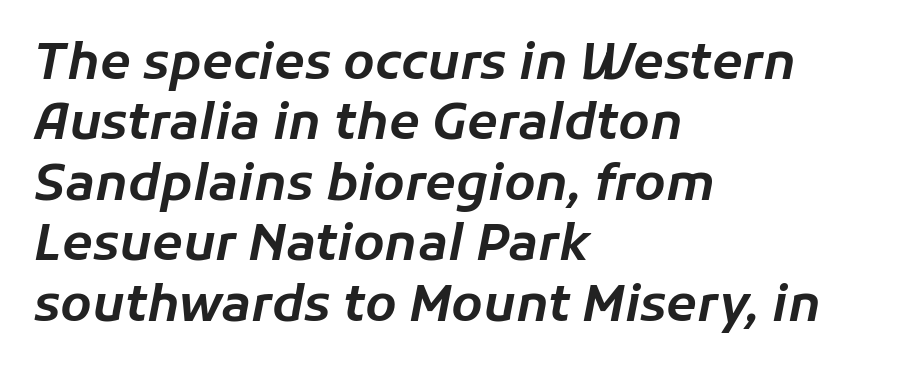
Just letters on the line, the space beneath them empty. Character widths vary here, with narrow letters taking less room than wide ones. Leftover space on each line is placed entirely after the last word. The rendering applies a slant to the glyphs.
